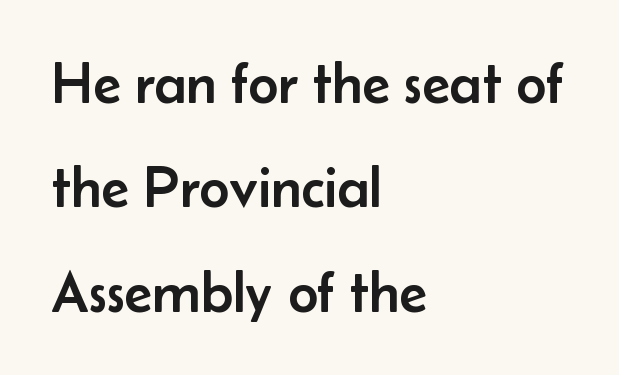
Clear beneath every line of the passage. Glyph-to-glyph distance matches everyday printed text. Is this a fixed-width face? No — the glyphs have proportional, varying widths. The glyphs in this specimen are sans serif.
